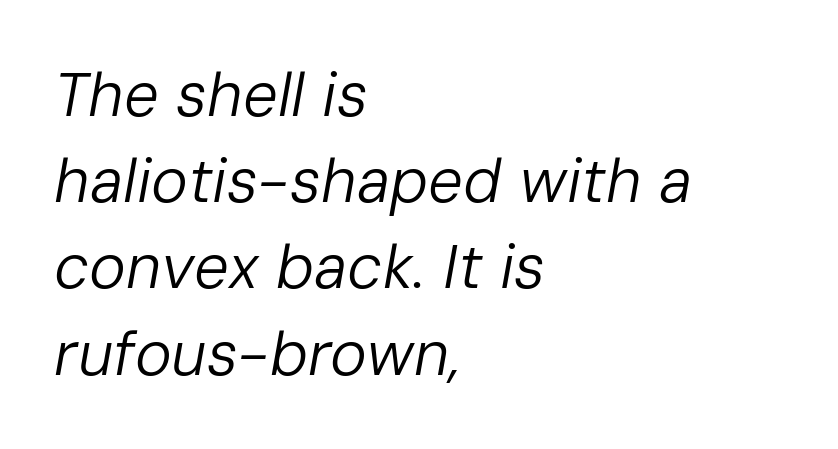
The image shows 62 px regular-weight type, italic (leaning right); set left-aligned, normal line spacing (1.39x), normal letter spacing, not underlined; low stroke contrast and a medium x-height.
